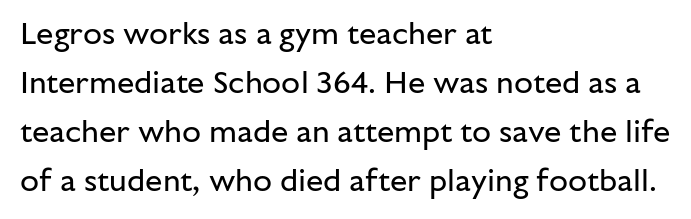
Do the letters lean? They stand straight. Baseline-to-baseline distance is the conventional proportion of letter height. Check where the strokes stop: nothing finishes them off — pure sans. The strip under each line holds only bare page. The typeface has the unassuming heft of standard copy or less.
